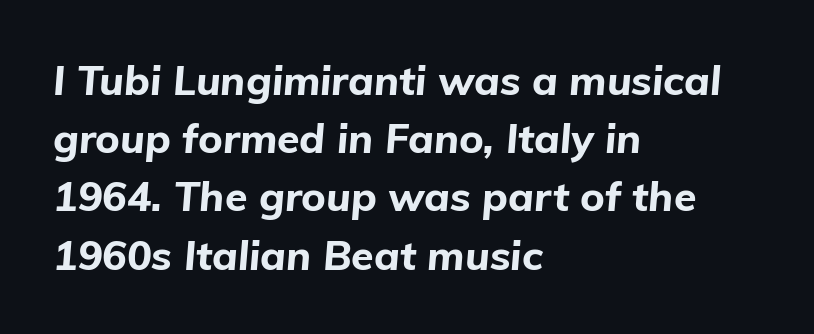
The image shows 41 px bold type, italic (leaning right); set left-aligned, normal line spacing (1.42x), normal letter spacing, not underlined; low stroke contrast and a medium x-height.
